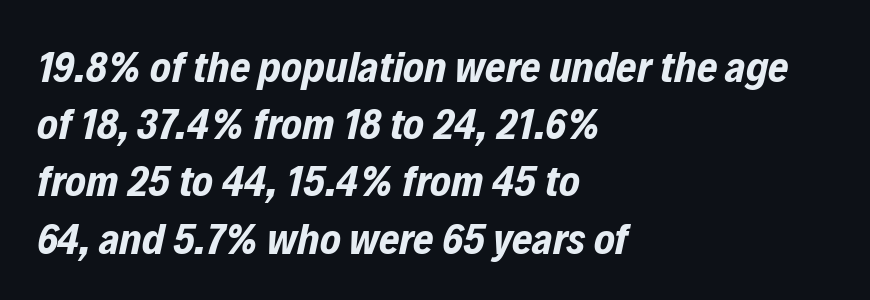
{"italic": "yes", "lean": "right", "slant_degrees": 12, "bold": "yes", "weight": "bold", "width": "condensed", "stroke_contrast": "low", "x_height": "medium", "monospaced": "no", "underline": "no", "align": "left", "line_spacing": "normal", "line_spacing_ratio": 1.3, "letter_spacing": "normal", "letter_spacing_em": 0.0, "glyph_px": 44}
